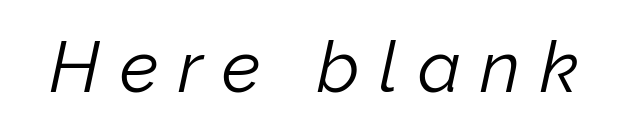
Weight: not bold — regular or lighter. An italicized treatment has been applied to the whole sample. There is plenty of visible air inserted between adjacent glyphs. Each letter keeps its own natural width here, so spacing adapts to shape. The words here are not underlined.
